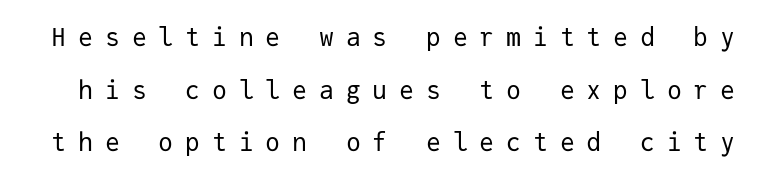
{"italic": "no", "bold": "no", "underline": "no", "line_spacing": "loose", "line_spacing_ratio": 2.11, "letter_spacing": "wide", "letter_spacing_em": 0.47, "glyph_px": 25}
